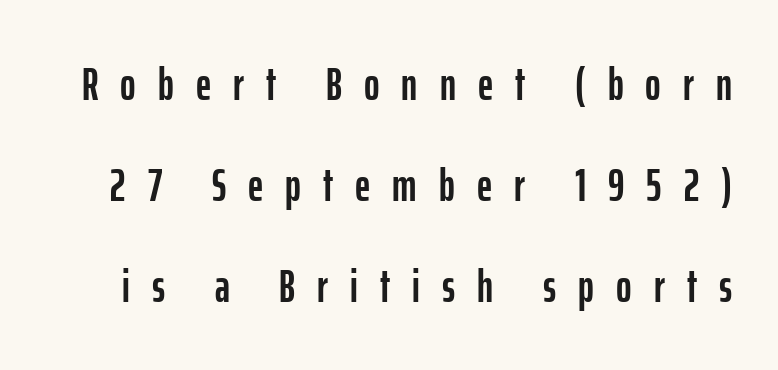
Q: Is the text italic (slanted)? A: No, it is upright.
Q: Is the typeface a serif or a sans-serif typeface? A: Sans-serif.
Q: Is the text underlined? A: No.
Q: Is the spacing between letters normal or unusually wide? A: Unusually wide.
Q: Is the spacing between lines tight, normal or loose? A: Loose.
Q: Width (condensed, normal, or wide)? A: Condensed.
Q: Stroke contrast? A: Low.
Q: x-height? A: Medium.
Q: Monospaced? A: No.
